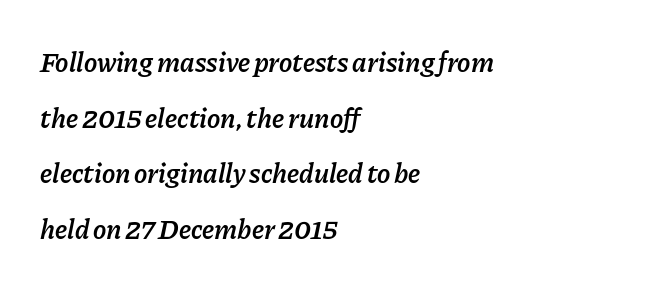
Q: Is the text bold? A: Semi-bold.
Q: Is the text italic (slanted)? A: Yes, it leans right by about 11 degrees.
Q: Is the text underlined? A: No.
Q: How is the paragraph aligned? A: Left-aligned.
Q: Is the spacing between letters normal or unusually wide? A: Normal.
Q: Is the spacing between lines tight, normal or loose? A: Loose.
Q: Width (condensed, normal, or wide)? A: Normal.
Q: Stroke contrast? A: Low.
Q: x-height? A: Medium.
Q: Monospaced? A: No.
